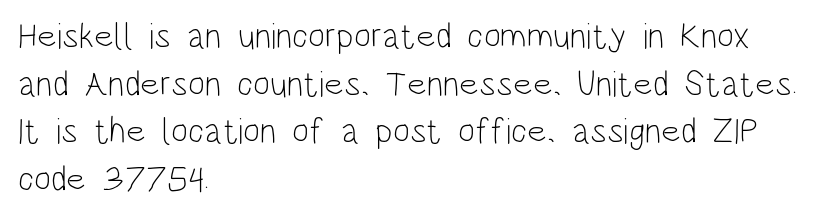
The image shows 36 px light, condensed sans-serif type, upright; set left-aligned, normal line spacing (1.32x), normal letter spacing, not underlined; low stroke contrast and a large x-height.
